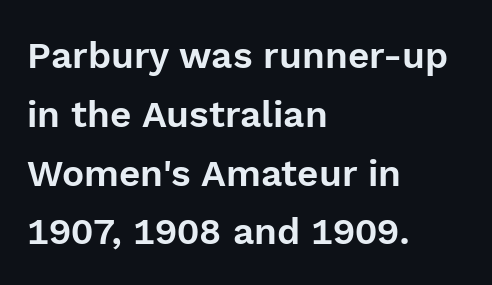
{"serif": "no", "italic": "no", "width": "normal", "x_height": "medium", "monospaced": "no", "underline": "no", "align": "left", "line_spacing": "normal", "line_spacing_ratio": 1.59, "letter_spacing": "normal", "letter_spacing_em": 0.0, "glyph_px": 37}
